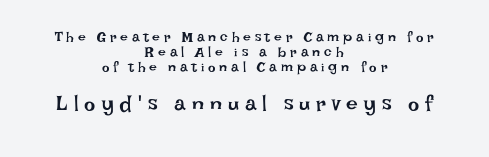
The image shows 21 px text type, upright; set centered, tight line spacing (1.08x), unusually wide letter spacing (+0.28 em), not underlined; the second (bottom) block is 1.5x larger.
